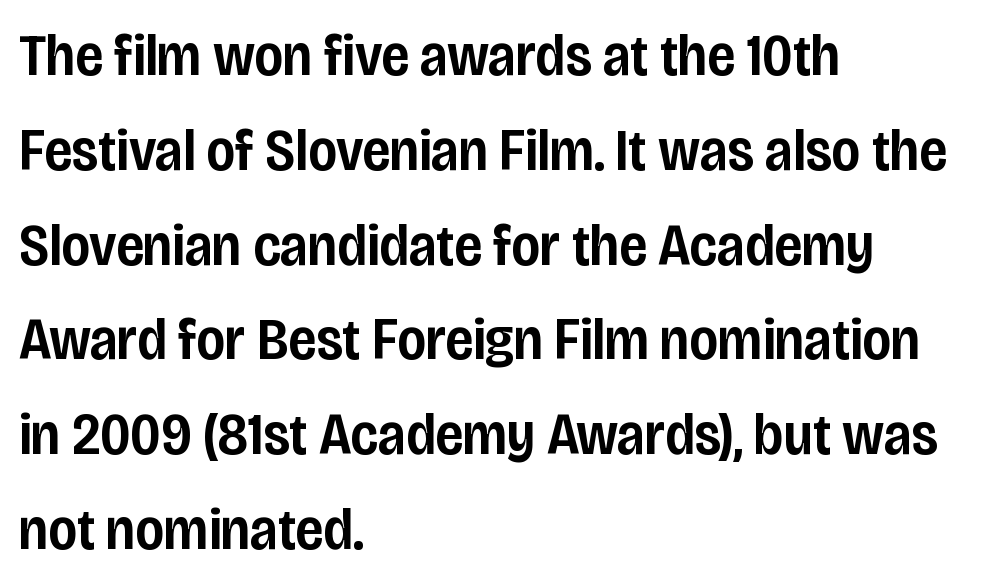
{"serif": "no", "italic": "no", "bold": "semi", "weight": "semibold", "width": "condensed", "stroke_contrast": "low", "x_height": "large", "monospaced": "no", "underline": "no", "align": "left", "line_spacing": "normal", "line_spacing_ratio": 1.58, "letter_spacing": "normal", "letter_spacing_em": 0.0, "glyph_px": 60}
